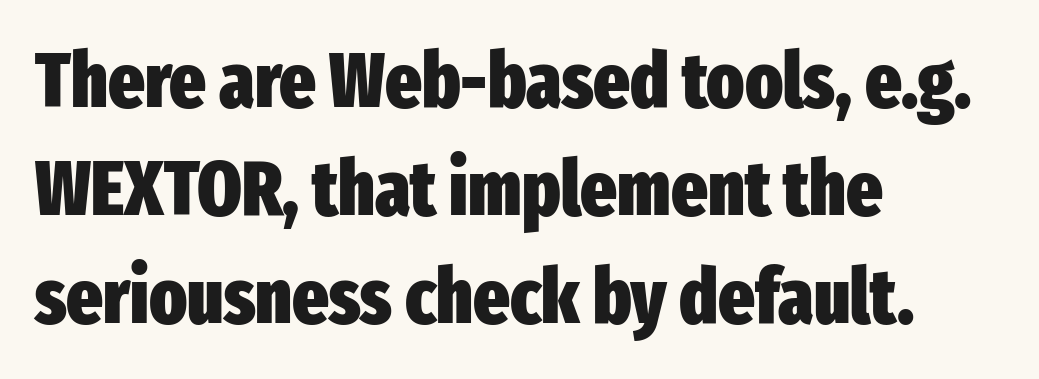
Look at the tracking — it's just the regular setting, nothing added. This sample uses a sans-serif face. Does the weight exceed regular? Yes, all the way to bold. The rendering uses natural spacing where letterforms have individual widths. Style check: upright.
